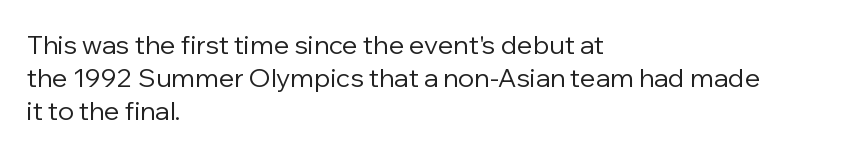
{"italic": "no", "bold": "no", "underline": "no", "align": "left", "line_spacing": "normal", "line_spacing_ratio": 1.26, "letter_spacing": "normal", "letter_spacing_em": 0.0, "glyph_px": 26}
